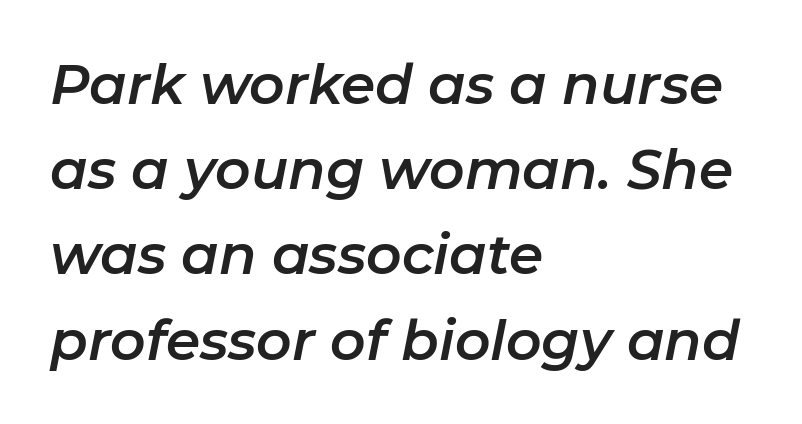
{"italic": "yes", "lean": "right", "slant_degrees": 11, "width": "normal", "stroke_contrast": "low", "x_height": "medium", "monospaced": "no", "underline": "no", "align": "left", "line_spacing": "normal", "line_spacing_ratio": 1.55, "letter_spacing": "normal", "letter_spacing_em": 0.0, "glyph_px": 55}
